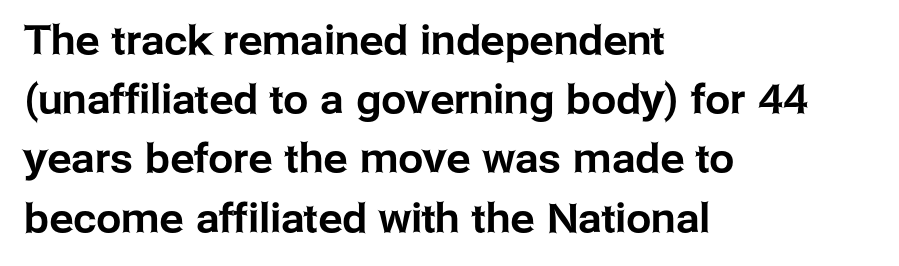
Q: Is the text italic (slanted)? A: No, it is upright.
Q: Is the typeface a serif or a sans-serif typeface? A: Sans-serif.
Q: Is the text underlined? A: No.
Q: How is the paragraph aligned? A: Left-aligned.
Q: Is the spacing between letters normal or unusually wide? A: Normal.
Q: Is the spacing between lines tight, normal or loose? A: Normal.
Q: Width (condensed, normal, or wide)? A: Normal.
Q: Stroke contrast? A: Low.
Q: x-height? A: Medium.
Q: Monospaced? A: No.
